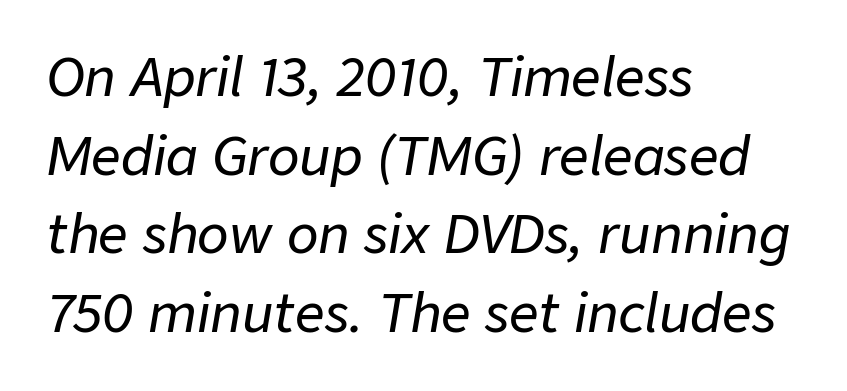
{"italic": "yes", "lean": "right", "slant_degrees": 9, "width": "normal", "stroke_contrast": "low", "x_height": "medium", "monospaced": "no", "underline": "no", "align": "left", "line_spacing": "normal", "line_spacing_ratio": 1.51, "letter_spacing": "normal", "letter_spacing_em": 0.0, "glyph_px": 52}
